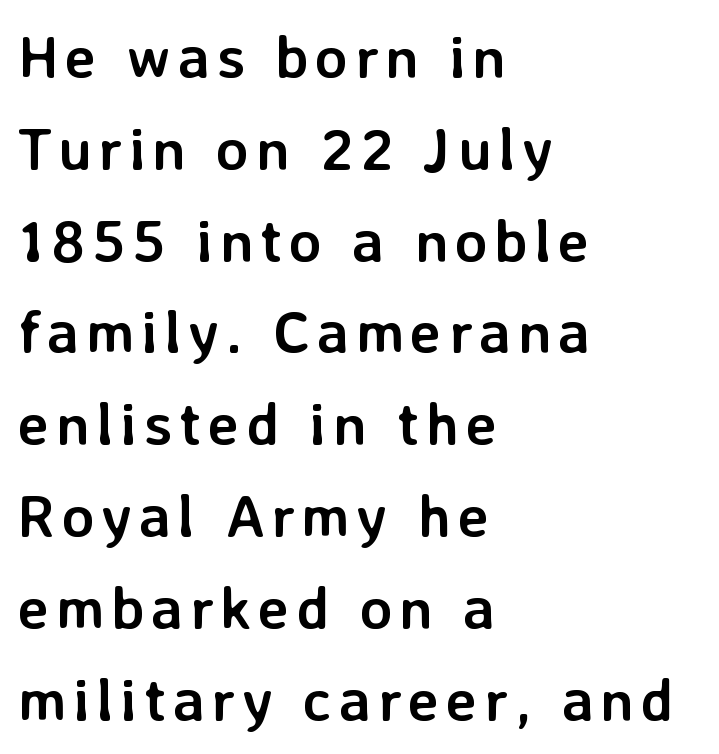
Q: Is the text bold? A: Yes.
Q: Is the text italic (slanted)? A: No, it is upright.
Q: Is the typeface a serif or a sans-serif typeface? A: Sans-serif.
Q: Is the text underlined? A: No.
Q: How is the paragraph aligned? A: Left-aligned.
Q: Is the spacing between lines tight, normal or loose? A: Normal.
Q: Width (condensed, normal, or wide)? A: Normal.
Q: Stroke contrast? A: Low.
Q: x-height? A: Medium.
Q: Monospaced? A: No.
